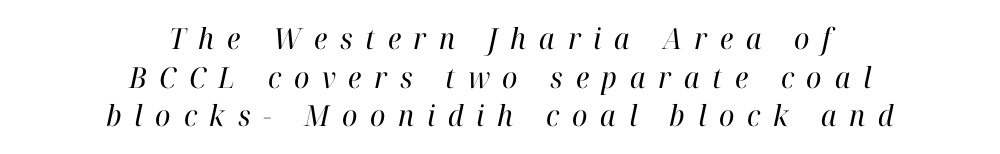
Q: Is the text bold? A: No.
Q: Is the text italic (slanted)? A: Yes, it leans right by about 12 degrees.
Q: Is the typeface a serif or a sans-serif typeface? A: Serif.
Q: Is the text underlined? A: No.
Q: How is the paragraph aligned? A: Centered.
Q: Is the spacing between letters normal or unusually wide? A: Unusually wide.
Q: Is the spacing between lines tight, normal or loose? A: Normal.
Q: Width (condensed, normal, or wide)? A: Normal.
Q: Stroke contrast? A: High.
Q: x-height? A: Medium.
Q: Monospaced? A: No.
